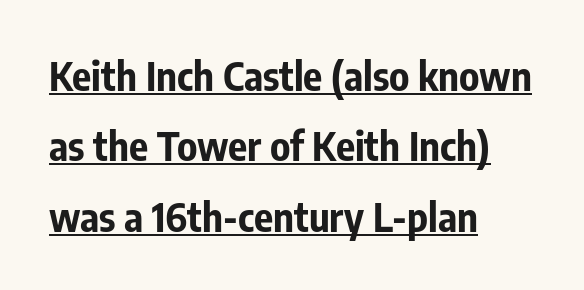
Q: Is the text bold? A: Yes.
Q: Is the text italic (slanted)? A: No, it is upright.
Q: Is the typeface a serif or a sans-serif typeface? A: Sans-serif.
Q: Is the text underlined? A: Yes.
Q: How is the paragraph aligned? A: Left-aligned.
Q: Is the spacing between letters normal or unusually wide? A: Normal.
Q: Width (condensed, normal, or wide)? A: Condensed.
Q: Stroke contrast? A: Low.
Q: x-height? A: Medium.
Q: Monospaced? A: No.
